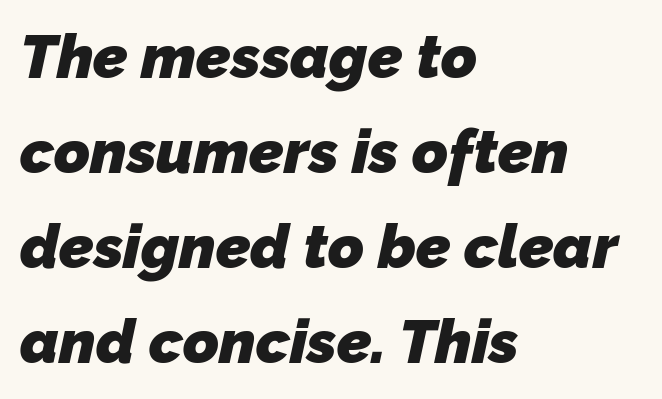
Q: Is the text bold? A: Yes.
Q: Is the typeface a serif or a sans-serif typeface? A: Sans-serif.
Q: Is the text underlined? A: No.
Q: How is the paragraph aligned? A: Left-aligned.
Q: Is the spacing between letters normal or unusually wide? A: Normal.
Q: Is the spacing between lines tight, normal or loose? A: Normal.
Q: Width (condensed, normal, or wide)? A: Normal.
Q: Stroke contrast? A: Low.
Q: x-height? A: Medium.
Q: Monospaced? A: No.
